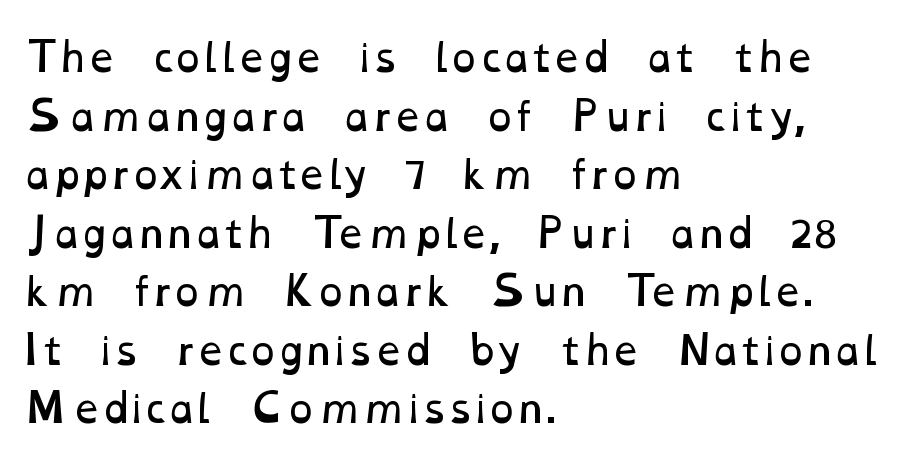
The image shows 38 px regular-weight, wide type; set left-aligned, normal line spacing (1.54x), normal letter spacing, not underlined; low stroke contrast and a medium x-height.
